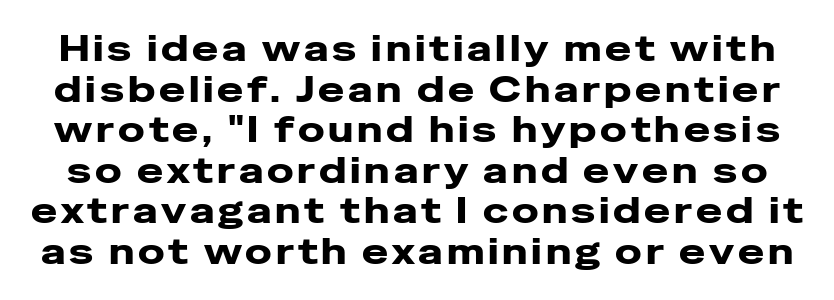
The image shows 35 px heavy, wide sans-serif type, upright; set line spacing 1.16x, not underlined; low stroke contrast and a medium x-height.
